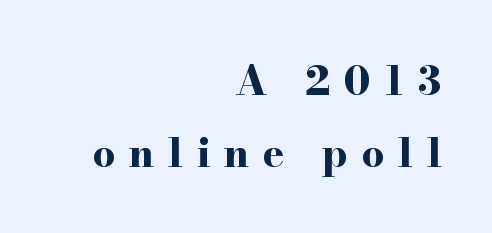
Q: Is the text bold? A: Yes.
Q: Is the text italic (slanted)? A: No, it is upright.
Q: Is the typeface a serif or a sans-serif typeface? A: Serif.
Q: Is the text underlined? A: No.
Q: How is the paragraph aligned? A: Right-aligned.
Q: Is the spacing between letters normal or unusually wide? A: Unusually wide.
Q: Width (condensed, normal, or wide)? A: Wide.
Q: Stroke contrast? A: High.
Q: x-height? A: Small.
Q: Monospaced? A: No.
